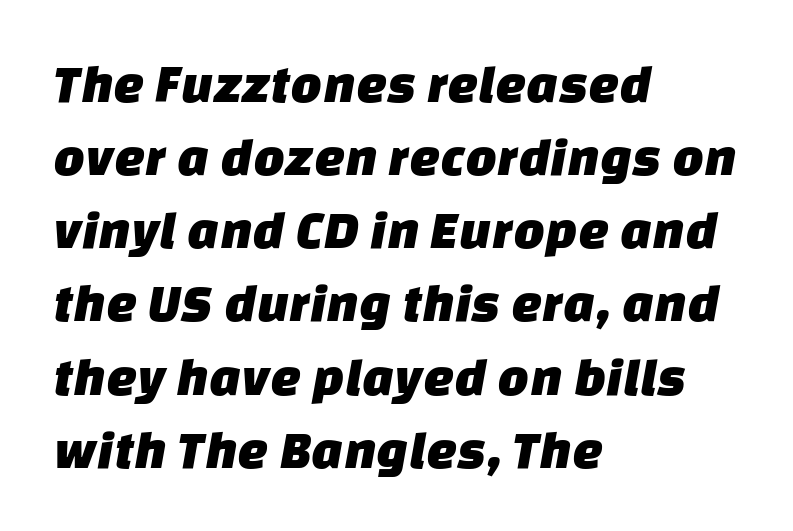
A typesetter would call this zero additional tracking. This rendering employs a face without finishing strokes, i.e., a sans-serif. Every row of glyphs begins at an identical x-position on the left. This rendering features lettering with no underline. A typesetter would call this leading conventional body-copy spacing.
